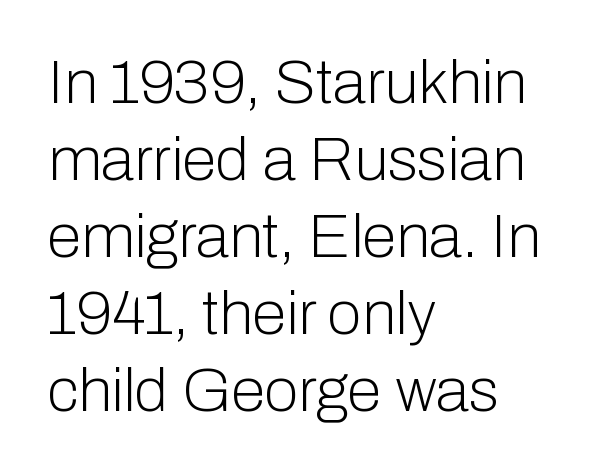
Q: Is the text bold? A: No.
Q: Is the text italic (slanted)? A: No, it is upright.
Q: Is the typeface a serif or a sans-serif typeface? A: Sans-serif.
Q: Is the text underlined? A: No.
Q: How is the paragraph aligned? A: Left-aligned.
Q: Is the spacing between letters normal or unusually wide? A: Normal.
Q: Width (condensed, normal, or wide)? A: Normal.
Q: Stroke contrast? A: Low.
Q: x-height? A: Medium.
Q: Monospaced? A: No.
